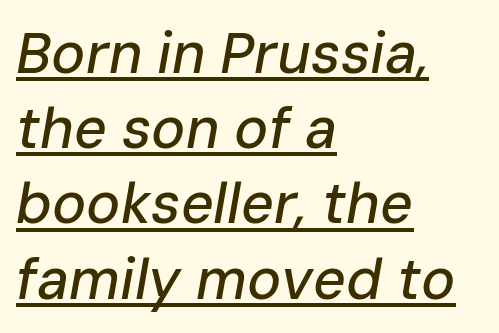
These lines were composed using italics. The letterforms sit shoulder to shoulder at normal distance. The passage is arranged the way most books set body copy — flush left. Has an underline been added? It has.
